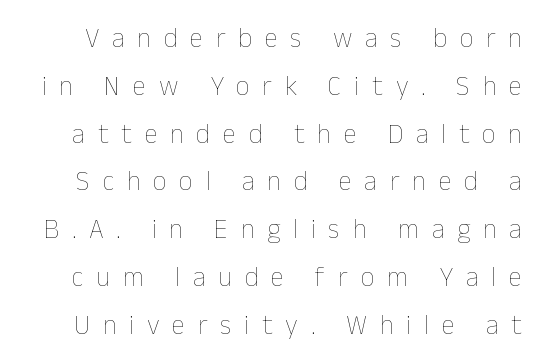
Q: Is the text bold? A: No.
Q: Is the text italic (slanted)? A: No, it is upright.
Q: Is the text underlined? A: No.
Q: Is the spacing between letters normal or unusually wide? A: Unusually wide.
